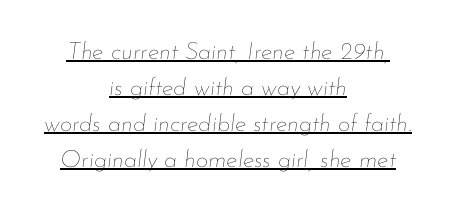
{"italic": "yes", "lean": "right", "slant_degrees": 7, "bold": "no", "underline": "yes", "align": "center", "line_spacing": "normal", "line_spacing_ratio": 1.5, "letter_spacing": "normal", "letter_spacing_em": 0.0, "glyph_px": 24}
